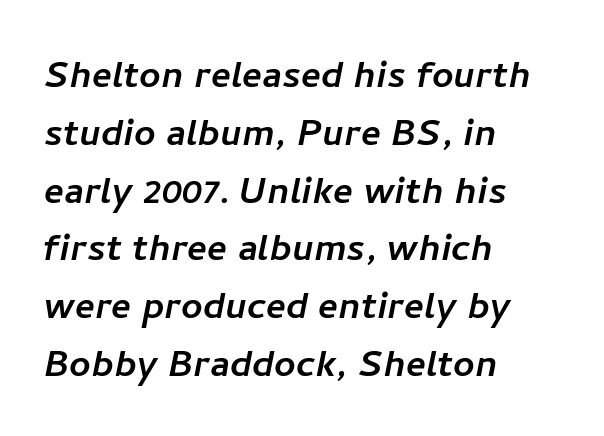
The image shows 47 px sans-serif type; set left-aligned, line spacing 1.23x, normal letter spacing, not underlined; low stroke contrast and a medium x-height.
